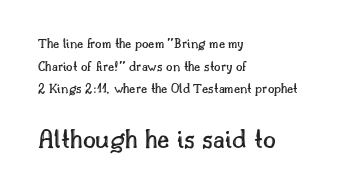
The image shows 28 px text type, upright; set left-aligned, normal line spacing (1.62x), normal letter spacing, not underlined; the second (bottom) block is 2.0x larger; a small x-height.
